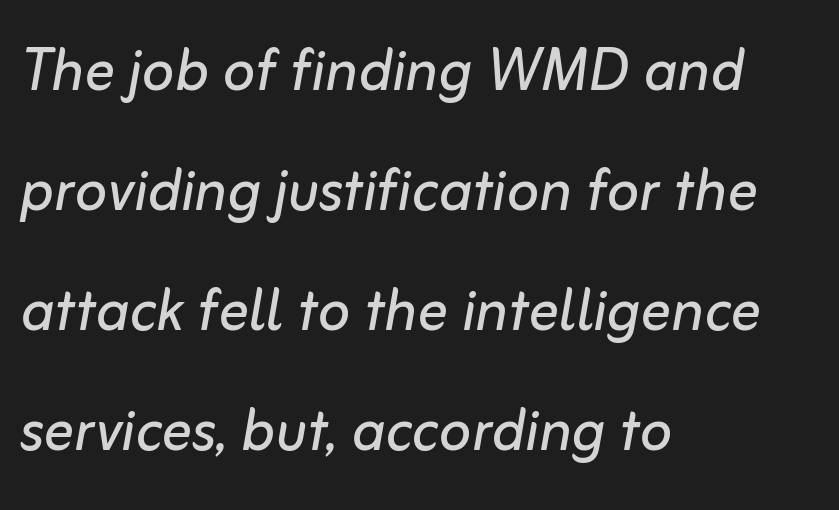
{"italic": "yes", "lean": "right", "slant_degrees": 10, "bold": "no", "weight": "regular", "width": "normal", "stroke_contrast": "low", "x_height": "medium", "monospaced": "no", "underline": "no", "align": "left", "line_spacing": "normal", "line_spacing_ratio": 1.58, "letter_spacing": "normal", "letter_spacing_em": 0.0, "glyph_px": 76}
